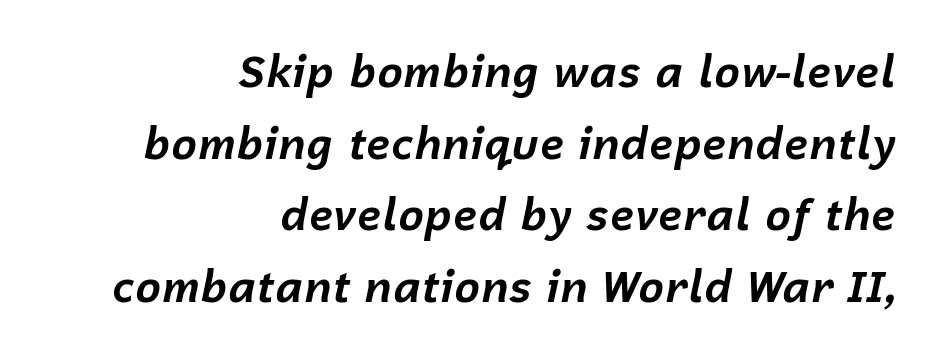
Q: Is the text bold? A: Yes.
Q: Is the text italic (slanted)? A: Yes, it leans right by about 12 degrees.
Q: Is the text underlined? A: No.
Q: How is the paragraph aligned? A: Right-aligned.
Q: Is the spacing between letters normal or unusually wide? A: Normal.
Q: Is the spacing between lines tight, normal or loose? A: Normal.
Q: Width (condensed, normal, or wide)? A: Normal.
Q: Stroke contrast? A: Low.
Q: x-height? A: Medium.
Q: Monospaced? A: No.
